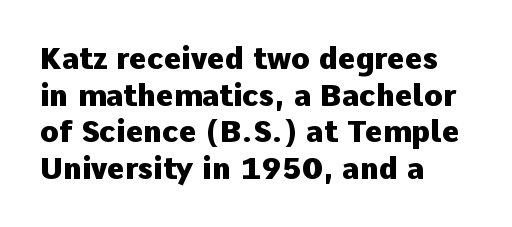
Line beginnings align vertically; line endings do not. What kind of face is this? One without serifs — a sans. Weight: bold. Each word holds together tightly as a unit, with standard inter-letter gaps. Every character sits straight up, as roman type does.
